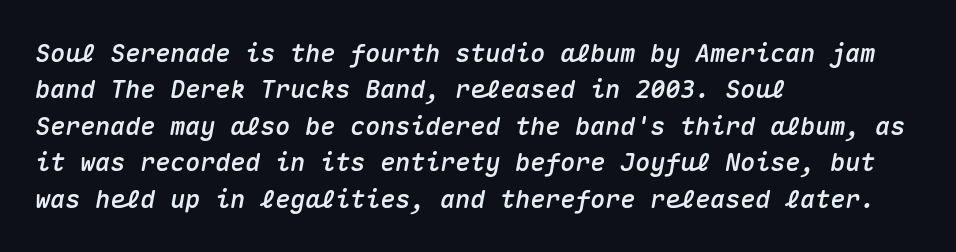
Q: Is the text italic (slanted)? A: Yes, it leans right by about 10 degrees.
Q: Is the text underlined? A: No.
Q: How is the paragraph aligned? A: Left-aligned.
Q: Is the spacing between letters normal or unusually wide? A: Normal.
Q: Is the spacing between lines tight, normal or loose? A: Normal.
